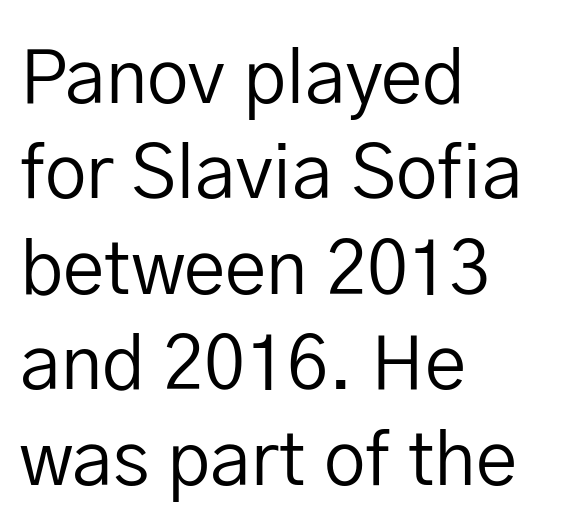
{"serif": "no", "italic": "no", "bold": "no", "weight": "regular", "width": "normal", "stroke_contrast": "low", "x_height": "medium", "monospaced": "no", "underline": "no", "align": "left", "line_spacing": "normal", "line_spacing_ratio": 1.29, "letter_spacing": "normal", "letter_spacing_em": 0.0, "glyph_px": 74}
